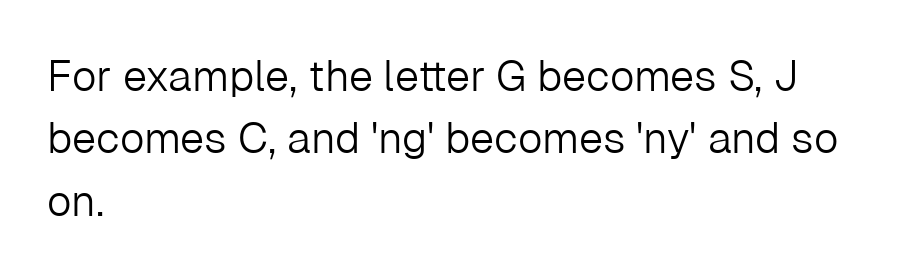
Q: Is the text bold? A: No.
Q: Is the text italic (slanted)? A: No, it is upright.
Q: Is the typeface a serif or a sans-serif typeface? A: Sans-serif.
Q: Is the text underlined? A: No.
Q: How is the paragraph aligned? A: Left-aligned.
Q: Is the spacing between letters normal or unusually wide? A: Normal.
Q: Is the spacing between lines tight, normal or loose? A: Normal.
Q: Width (condensed, normal, or wide)? A: Normal.
Q: Stroke contrast? A: Low.
Q: x-height? A: Medium.
Q: Monospaced? A: No.
